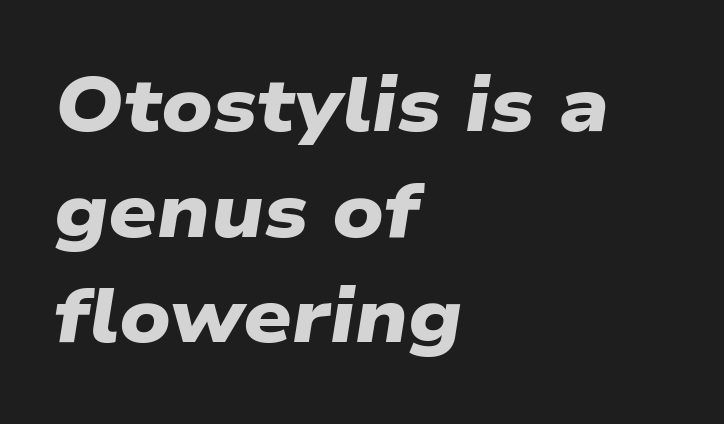
Plenty of ink on the page — the face is bold. Does the leading feel generous? No, just average. What stands out about the letter spacing? Nothing — it is the standard amount. Do the characters align in a grid? No, the font is proportional.
